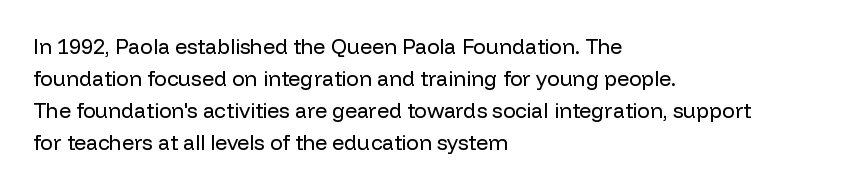
{"italic": "no", "bold": "no", "underline": "no", "align": "left", "line_spacing": "normal", "line_spacing_ratio": 1.53, "letter_spacing": "normal", "letter_spacing_em": 0.0, "glyph_px": 21}
